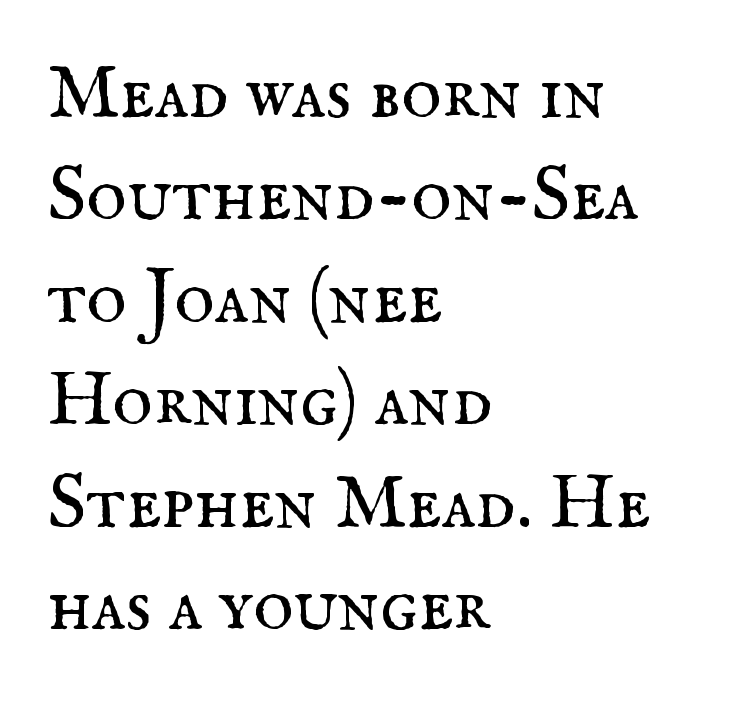
The characters are drawn with everyday or finer stroke widths. Horizontal alignment here is leftward, the default for most running prose. If you drew a line through each stem, it would be perfectly vertical. The gaps between neighbouring characters are ordinary and unremarkable.
